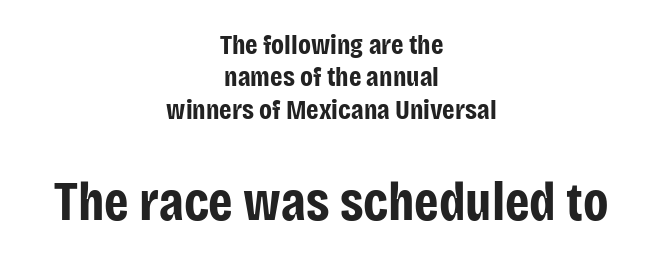
{"serif": "no", "italic": "no", "bold": "yes", "weight": "bold", "width": "condensed", "stroke_contrast": "low", "x_height": "large", "monospaced": "no", "underline": "no", "align": "center", "line_spacing_ratio": 1.16, "letter_spacing": "normal", "letter_spacing_em": 0.0, "larger_block": "second", "size_ratio": 1.96, "glyph_px": 55}
